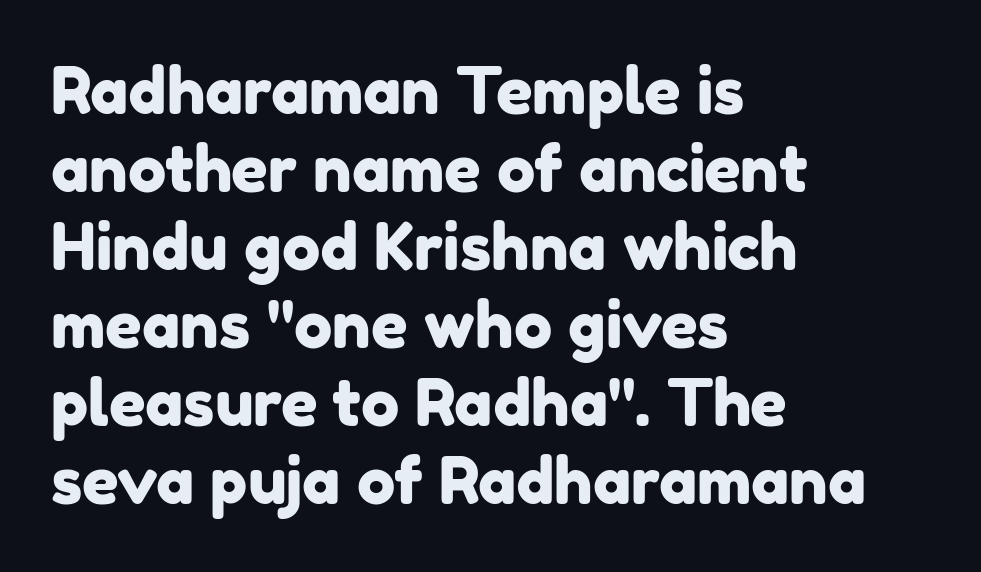
Q: Is the typeface a serif or a sans-serif typeface? A: Sans-serif.
Q: Is the text underlined? A: No.
Q: How is the paragraph aligned? A: Left-aligned.
Q: Is the spacing between letters normal or unusually wide? A: Normal.
Q: Width (condensed, normal, or wide)? A: Normal.
Q: Stroke contrast? A: Low.
Q: x-height? A: Medium.
Q: Monospaced? A: No.
